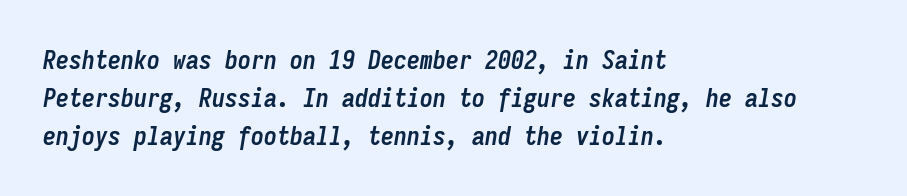
Q: Is the text bold? A: Yes.
Q: Is the text italic (slanted)? A: Yes, it leans right by about 9 degrees.
Q: Is the text underlined? A: No.
Q: How is the paragraph aligned? A: Left-aligned.
Q: Is the spacing between letters normal or unusually wide? A: Normal.
Q: Is the spacing between lines tight, normal or loose? A: Normal.
